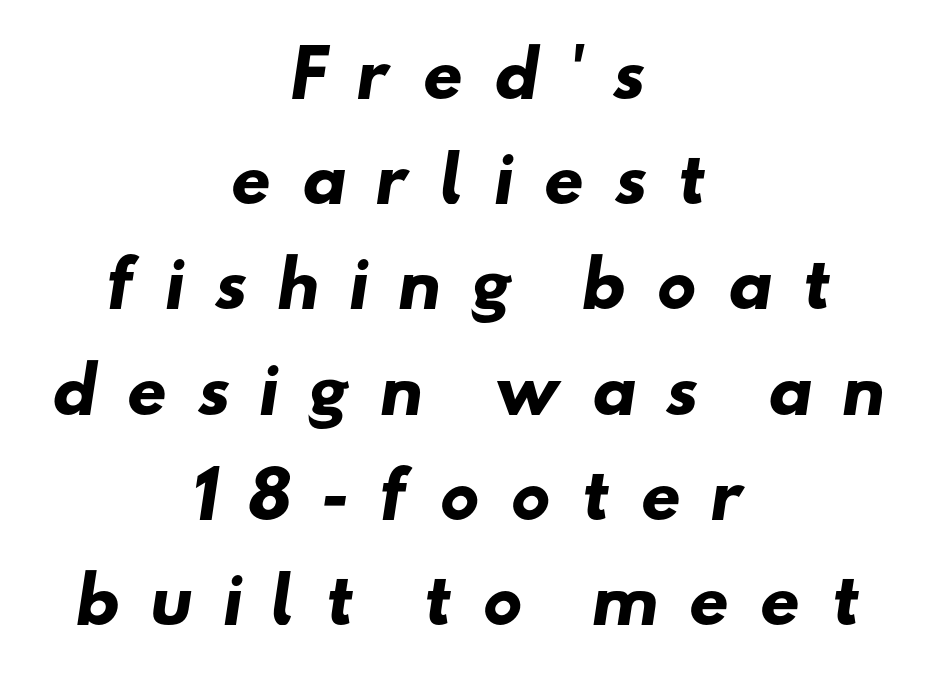
How would I describe the line gaps? Plain and ordinary. Just letters on the line, the space beneath them empty. A typesetter would label this face a sans. Weight: bold. The lines in this sample share a center point and differ in where they start and stop. Honestly, the letter spacing is so wide it's the main thing you notice.
